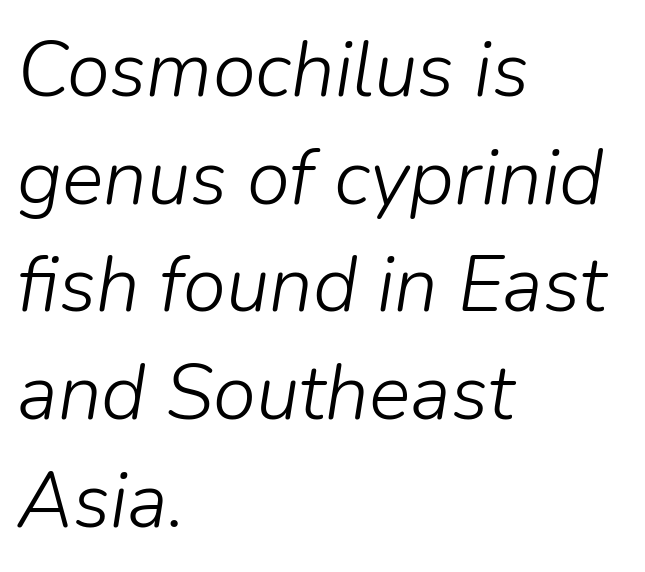
The weight would be labelled regular, book, light, or lighter still. Notice how the passage keeps a crisp vertical edge on the left only. The specimen reads as italic at a glance. Normally led — the rows are evenly, conventionally spaced.
